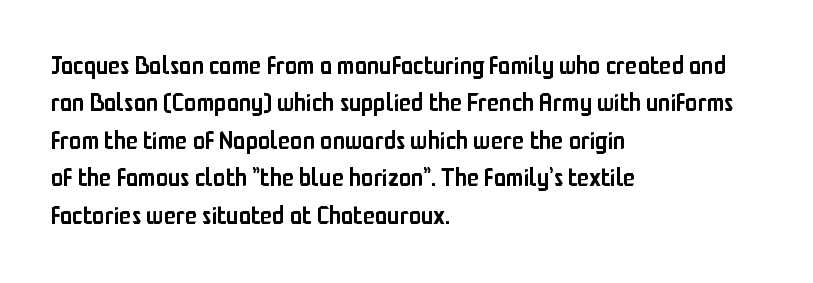
The image shows 25 px text type, upright; set left-aligned, normal line spacing (1.5x), normal letter spacing, not underlined.
